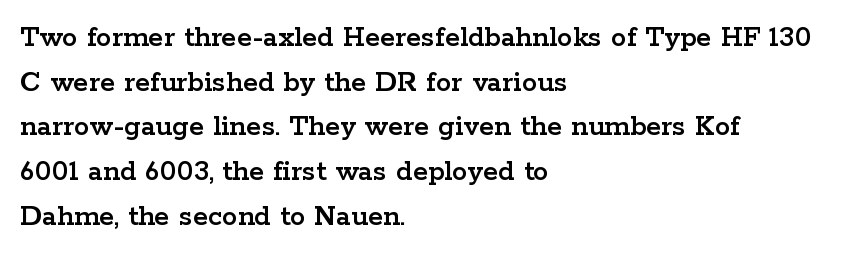
The passage shown is typed in a proportional face where columns would drift. Anything drawn beneath the words? Only blank space. Tall strokes in this sample are plumb rather than angled. Serifs: yes, visible at the terminals of the letterforms. This sample uses plain, unmodified letter spacing.
